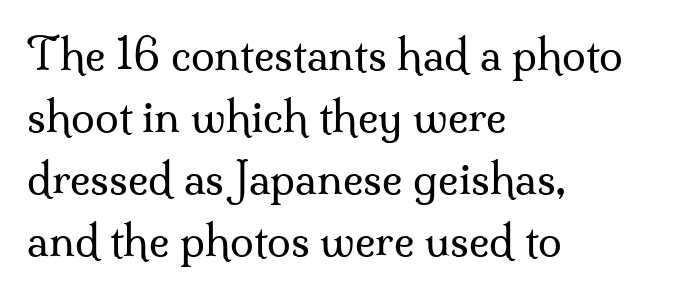
The image shows 43 px regular-weight serif type, upright; set left-aligned, normal line spacing (1.44x), normal letter spacing, not underlined; medium stroke contrast and a small x-height.
